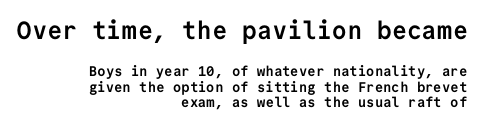
The image shows 25 px bold type, upright; set right-aligned, tight line spacing (1.1x), normal letter spacing, not underlined; the first (top) block is 1.79x larger.
